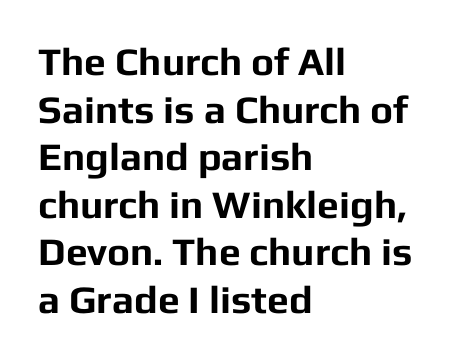
{"serif": "no", "italic": "no", "bold": "yes", "weight": "bold", "width": "normal", "stroke_contrast": "low", "x_height": "medium", "monospaced": "no", "underline": "no", "align": "left", "line_spacing_ratio": 1.22, "letter_spacing": "normal", "letter_spacing_em": 0.0, "glyph_px": 39}
